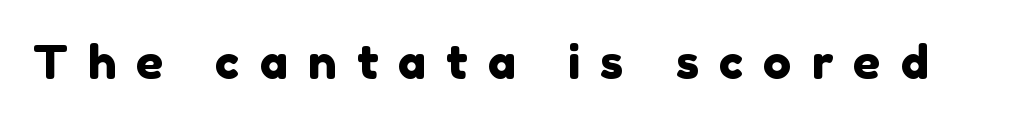
Q: Is the typeface a serif or a sans-serif typeface? A: Sans-serif.
Q: Is the text underlined? A: No.
Q: Is the spacing between letters normal or unusually wide? A: Unusually wide.
Q: Width (condensed, normal, or wide)? A: Normal.
Q: x-height? A: Medium.
Q: Monospaced? A: No.
